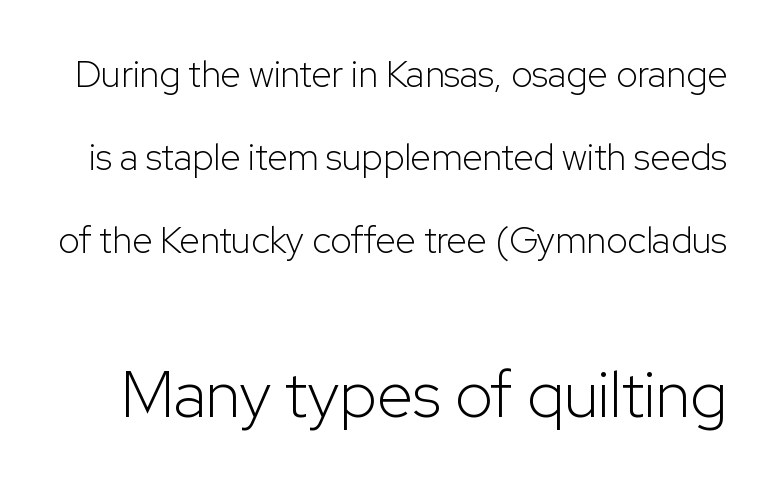
Words float on clear page, feet unadorned. Observe the ordinary spacing: letters are neighbours, not strangers. Spacing verdict: proportional, widths tailored to each character. Weight class: somewhere from thin through regular. The lettering stays uniformly vertical, giving the passage a roman look. Font category for this specimen: sans-serif.
